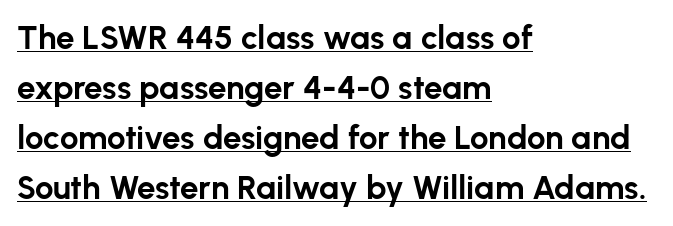
The image shows 33 px bold sans-serif type, upright; set left-aligned, normal line spacing (1.52x), normal letter spacing, underlined; low stroke contrast and a medium x-height.
